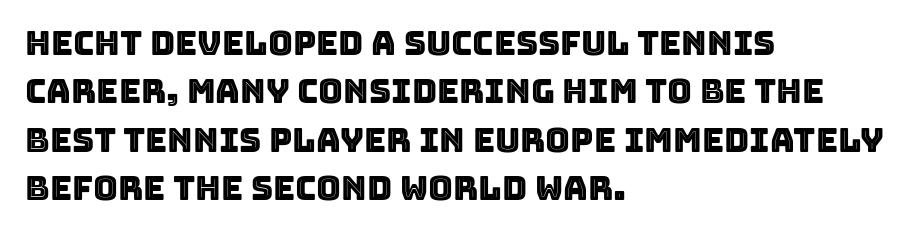
Q: Is the text italic (slanted)? A: No, it is upright.
Q: Is the text underlined? A: No.
Q: How is the paragraph aligned? A: Left-aligned.
Q: Is the spacing between letters normal or unusually wide? A: Normal.
Q: Is the spacing between lines tight, normal or loose? A: Normal.
Q: Width (condensed, normal, or wide)? A: Normal.
Q: x-height? A: Large.
Q: Monospaced? A: No.
